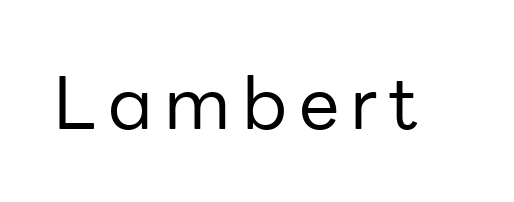
The text was rendered using a sans face with plain stroke endings. Unbolded letterforms with no extra heft. You could not count columns in this text — the font is proportionally spaced. Nobody drew a line under any word here. Is there any slant? The stems are plumb.
